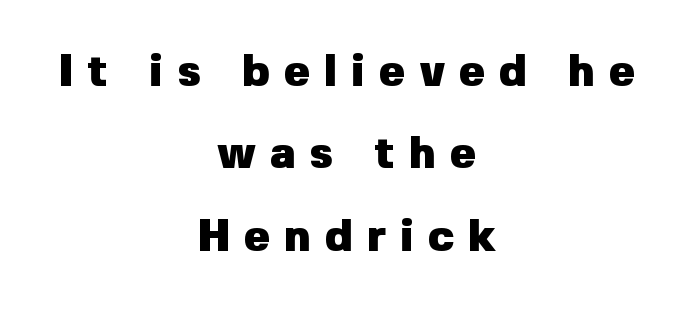
A sans-serif font was chosen for this passage. In terms of posture, this sample is upright. Students, this is bold: see how much ink each stroke carries. Each line is balanced around a shared central axis.
